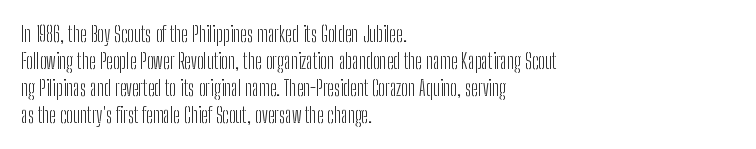
Q: Is the text bold? A: No.
Q: Is the text italic (slanted)? A: No, it is upright.
Q: Is the text underlined? A: No.
Q: How is the paragraph aligned? A: Left-aligned.
Q: Is the spacing between letters normal or unusually wide? A: Normal.
Q: Is the spacing between lines tight, normal or loose? A: Normal.
